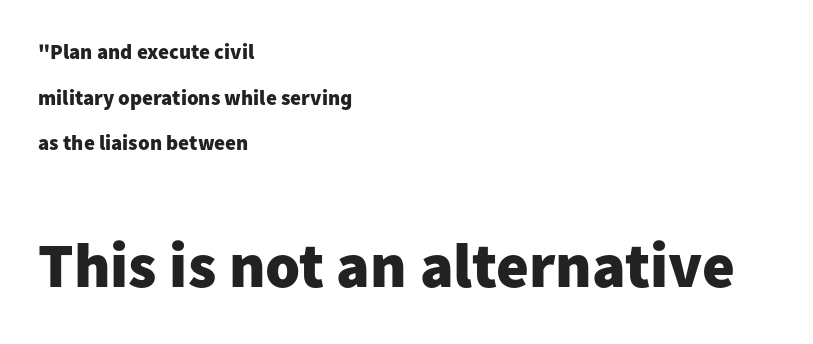
Q: Is the text bold? A: Yes.
Q: Is the text italic (slanted)? A: No, it is upright.
Q: Is the typeface a serif or a sans-serif typeface? A: Sans-serif.
Q: Is the text underlined? A: No.
Q: How is the paragraph aligned? A: Left-aligned.
Q: Is the spacing between letters normal or unusually wide? A: Normal.
Q: Is the spacing between lines tight, normal or loose? A: Loose.
Q: Which block of text is set in a larger size, the first (top) or the second (bottom)? A: The second (bottom) one.
Q: Width (condensed, normal, or wide)? A: Normal.
Q: Stroke contrast? A: Low.
Q: x-height? A: Medium.
Q: Monospaced? A: No.
